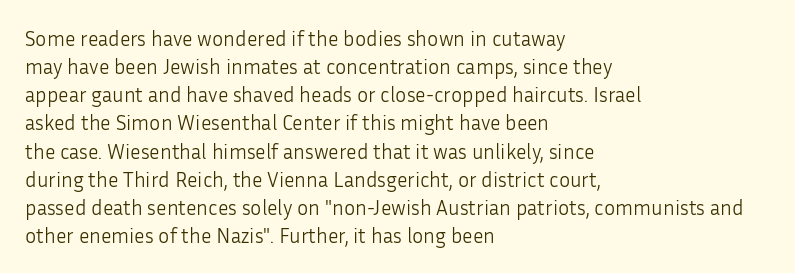
Visually the block forms a straight wall on the left and a jagged coastline on the right. Style check: upright. Bold? No — there's no thickening of the strokes. Notice how descenders clear the ascenders below comfortably — that's standard leading. Each word holds together tightly as a unit, with standard inter-letter gaps.
